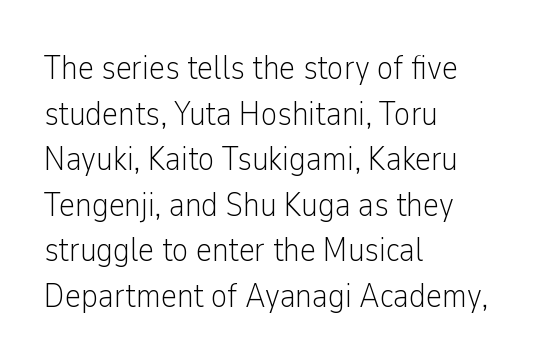
{"serif": "no", "italic": "no", "bold": "no", "weight": "light", "width": "condensed", "stroke_contrast": "low", "x_height": "medium", "monospaced": "no", "underline": "no", "align": "left", "line_spacing": "normal", "line_spacing_ratio": 1.34, "letter_spacing": "normal", "letter_spacing_em": 0.0, "glyph_px": 34}
